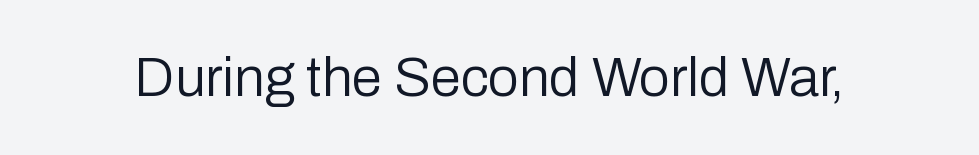
{"serif": "no", "italic": "no", "bold": "no", "weight": "regular", "width": "normal", "stroke_contrast": "low", "x_height": "medium", "monospaced": "no", "underline": "no", "letter_spacing": "normal", "letter_spacing_em": 0.0, "glyph_px": 55}
